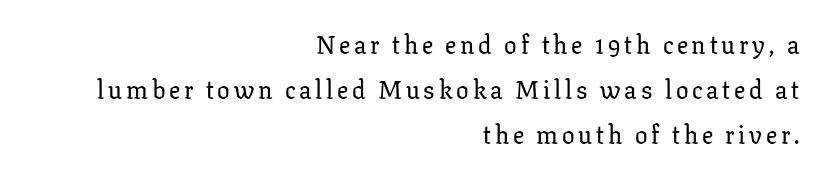
Leftover space on each line is placed entirely before the opening word. Ordinary non-slanted type is in use. Any mark beneath the type? The region is blank.
